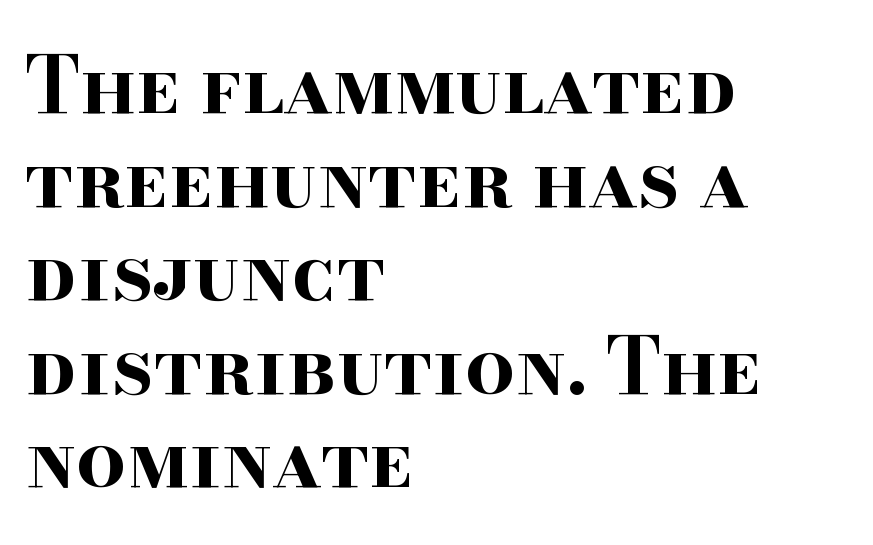
Q: Is the text bold? A: Yes.
Q: Is the text italic (slanted)? A: No, it is upright.
Q: Is the typeface a serif or a sans-serif typeface? A: Serif.
Q: Is the text underlined? A: No.
Q: How is the paragraph aligned? A: Left-aligned.
Q: Is the spacing between letters normal or unusually wide? A: Normal.
Q: Width (condensed, normal, or wide)? A: Wide.
Q: Stroke contrast? A: High.
Q: x-height? A: Small.
Q: Monospaced? A: No.
